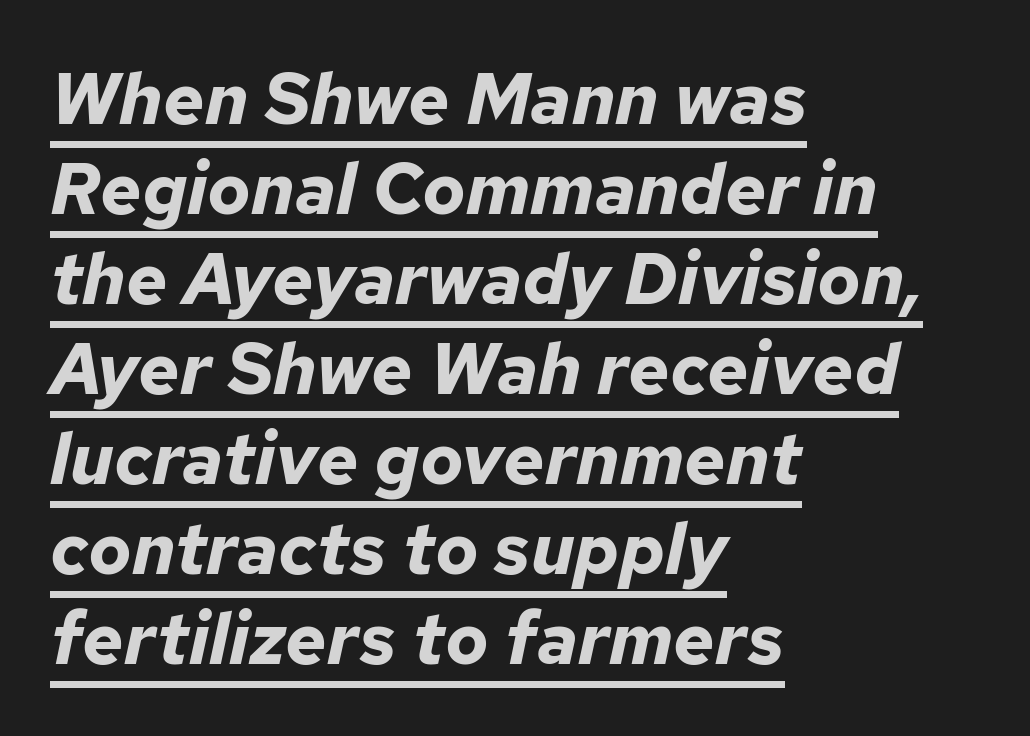
{"italic": "yes", "lean": "right", "slant_degrees": 12, "bold": "yes", "weight": "bold", "width": "normal", "stroke_contrast": "low", "x_height": "medium", "monospaced": "no", "underline": "yes", "align": "left", "line_spacing": "normal", "line_spacing_ratio": 1.25, "letter_spacing": "normal", "letter_spacing_em": 0.0, "glyph_px": 72}
